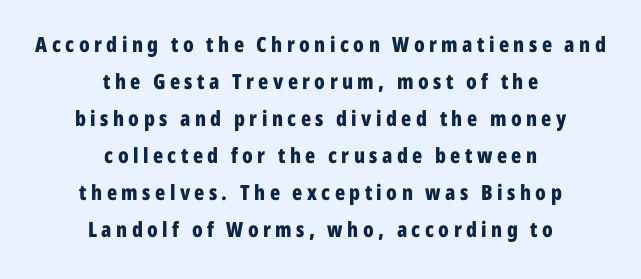
The whitespace from short lines is split evenly between both sides. Ascenders rise straight up at ninety degrees. Descenders are the only things crossing below the line. Characters follow at a spacing far wider than the type designer built in. These words are printed bold, with thick strokes throughout.
